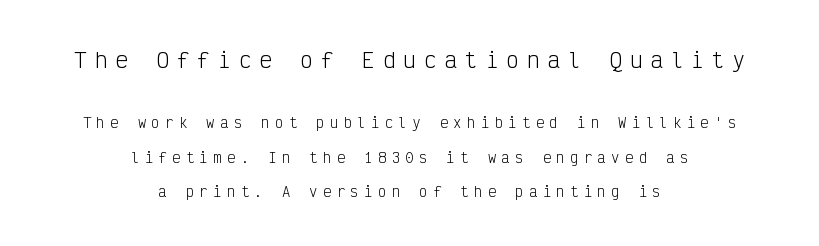
Does extra space separate the letters? Yes, quite a lot of it. Italic: no, the glyphs are upright roman. Which chunk is bigger? The first one — the top block dwarfs the bottom. Compared with typical paragraphs, the rows here are farther apart. The weight would be labelled regular, book, light, or lighter still. The whitespace from short lines is split evenly between both sides.
